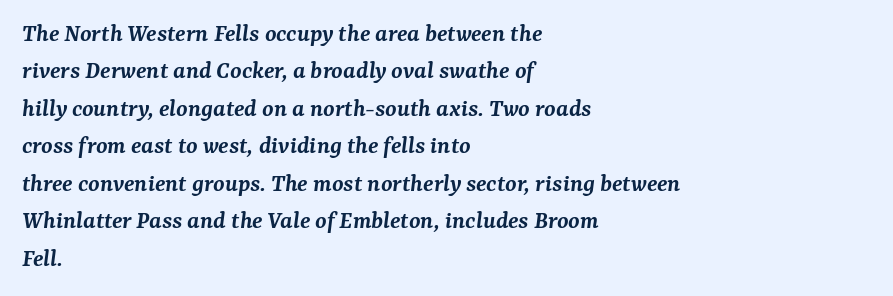
The image shows 26 px text type, italic (leaning right); set left-aligned, normal line spacing (1.44x), normal letter spacing, not underlined.
